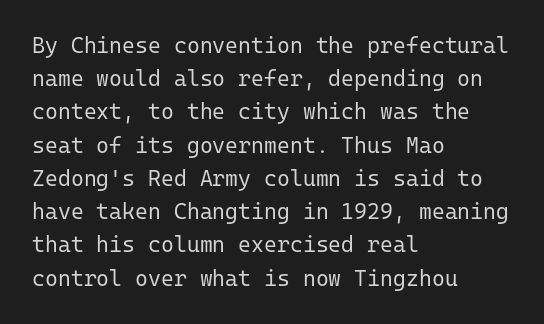
{"italic": "no", "bold": "no", "underline": "no", "align": "left", "line_spacing": "normal", "line_spacing_ratio": 1.51, "letter_spacing": "normal", "letter_spacing_em": 0.0, "glyph_px": 22}
